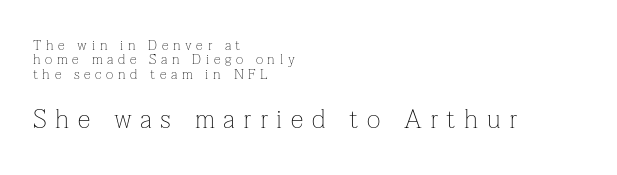
Q: Is the text bold? A: No.
Q: Is the text italic (slanted)? A: No, it is upright.
Q: Is the text underlined? A: No.
Q: How is the paragraph aligned? A: Left-aligned.
Q: Is the spacing between letters normal or unusually wide? A: Unusually wide.
Q: Is the spacing between lines tight, normal or loose? A: Tight.
Q: Which block of text is set in a larger size, the first (top) or the second (bottom)? A: The second (bottom) one.
